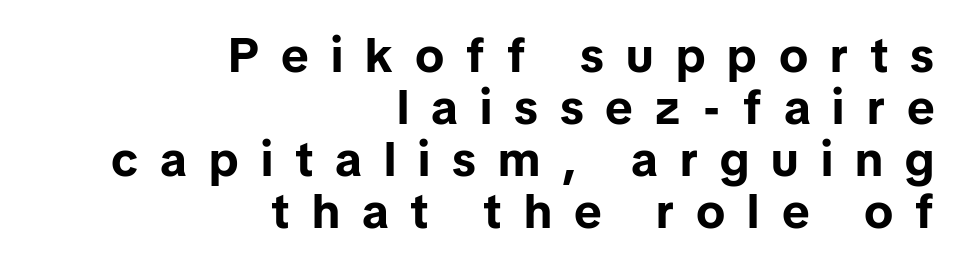
Note the varied advance widths — an 'i' is clearly narrower than an 'm'. These lines huddle together more closely than default settings would place them. Short and long lines alike share a common ending point at right. The font family rendered here belongs to the sans-serif group. Between one letter and the next there's a generous, obvious gap.
